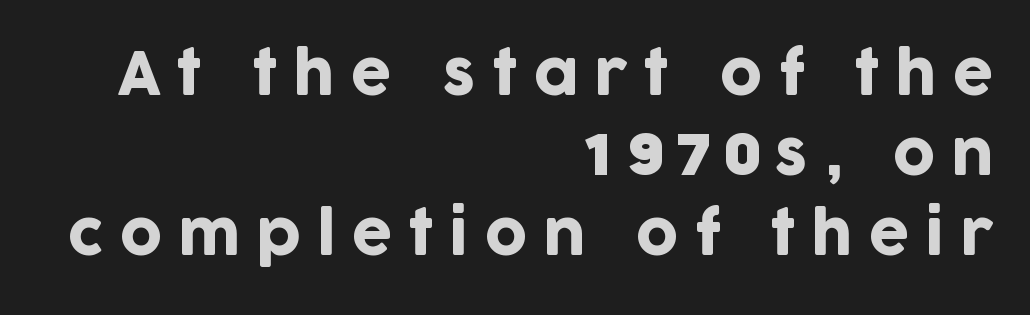
Inter-character spacing is expanded well beyond the font's built-in metrics. This sample uses an upright cut, with every glyph sitting square on the baseline. Horizontally, the lines are justified to the trailing edge only. The zone under the glyphs is completely vacant.
